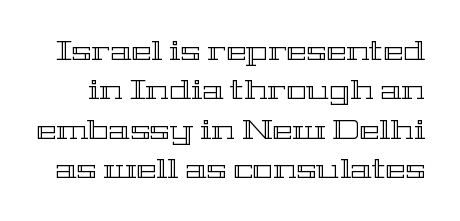
Q: Is the text italic (slanted)? A: No, it is upright.
Q: Is the text underlined? A: No.
Q: Is the spacing between letters normal or unusually wide? A: Normal.
Q: Is the spacing between lines tight, normal or loose? A: Normal.
